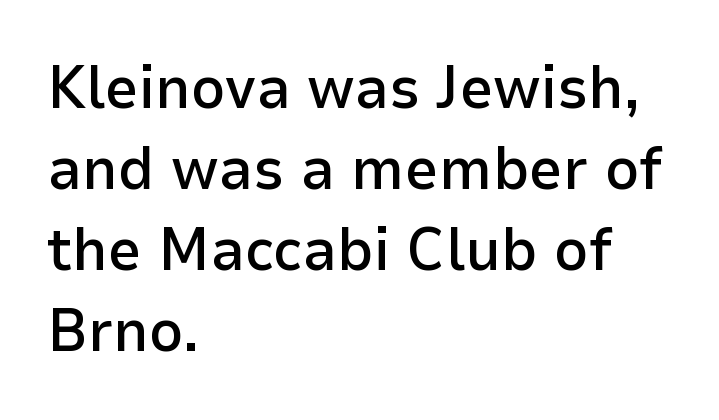
Q: Is the text bold? A: Semi-bold.
Q: Is the text italic (slanted)? A: No, it is upright.
Q: Is the typeface a serif or a sans-serif typeface? A: Sans-serif.
Q: Is the text underlined? A: No.
Q: How is the paragraph aligned? A: Left-aligned.
Q: Is the spacing between letters normal or unusually wide? A: Normal.
Q: Is the spacing between lines tight, normal or loose? A: Normal.
Q: Width (condensed, normal, or wide)? A: Normal.
Q: Stroke contrast? A: Low.
Q: x-height? A: Medium.
Q: Monospaced? A: No.
